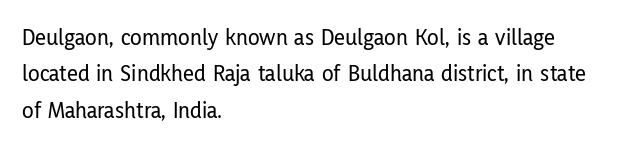
A normal amount of white space separates one row of letters from the next. Is there any slant? The stems are plumb. Nobody touched the tracking dial on this one. Quick note: underline off.
